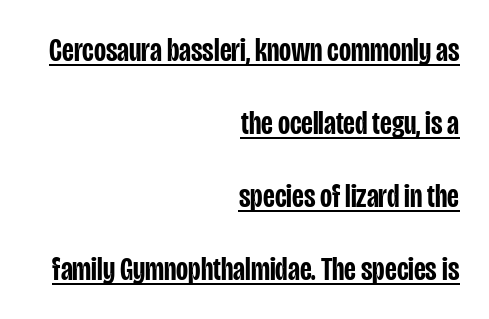
Q: Is the text bold? A: Semi-bold.
Q: Is the text italic (slanted)? A: No, it is upright.
Q: Is the typeface a serif or a sans-serif typeface? A: Sans-serif.
Q: Is the text underlined? A: Yes.
Q: How is the paragraph aligned? A: Right-aligned.
Q: Is the spacing between letters normal or unusually wide? A: Normal.
Q: Is the spacing between lines tight, normal or loose? A: Loose.
Q: Width (condensed, normal, or wide)? A: Condensed.
Q: Stroke contrast? A: Low.
Q: x-height? A: Large.
Q: Monospaced? A: No.
